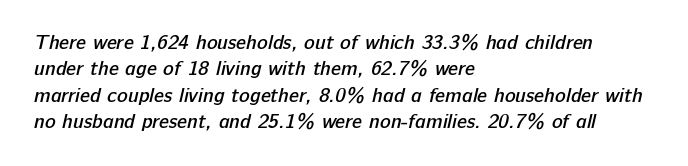
{"bold": "semi", "underline": "no", "align": "left", "line_spacing": "normal", "line_spacing_ratio": 1.32, "letter_spacing": "normal", "letter_spacing_em": 0.0, "glyph_px": 20}
